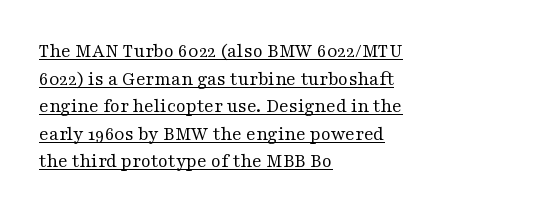
The image shows 20 px text type, upright; set left-aligned, normal line spacing (1.38x), normal letter spacing, underlined.
